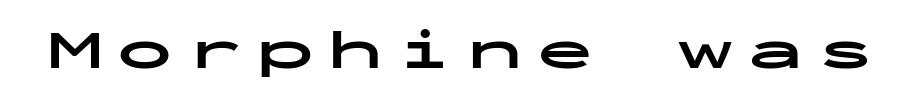
Note the uniform advance width — an 'i' takes as much space as an 'm'. Examine the stroke ends and you'll find no serifs. Just letters on the line, the space beneath them empty. Does the lettering tilt? It doesn't — this is upright.
